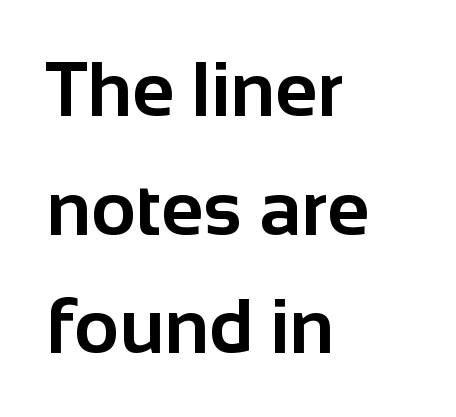
Q: Is the text bold? A: Yes.
Q: Is the text italic (slanted)? A: No, it is upright.
Q: Is the typeface a serif or a sans-serif typeface? A: Sans-serif.
Q: Is the text underlined? A: No.
Q: How is the paragraph aligned? A: Left-aligned.
Q: Is the spacing between letters normal or unusually wide? A: Normal.
Q: Is the spacing between lines tight, normal or loose? A: Normal.
Q: Width (condensed, normal, or wide)? A: Normal.
Q: Stroke contrast? A: Low.
Q: x-height? A: Medium.
Q: Monospaced? A: No.
